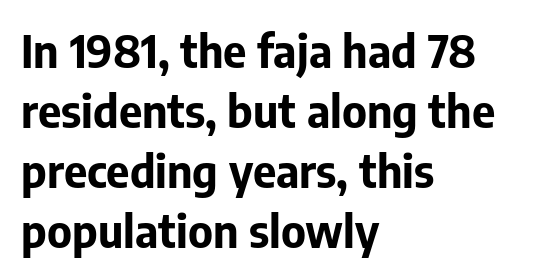
{"serif": "no", "italic": "no", "bold": "yes", "weight": "bold", "width": "normal", "stroke_contrast": "low", "x_height": "medium", "monospaced": "no", "underline": "no", "align": "left", "line_spacing": "normal", "line_spacing_ratio": 1.33, "letter_spacing": "normal", "letter_spacing_em": 0.0, "glyph_px": 45}
